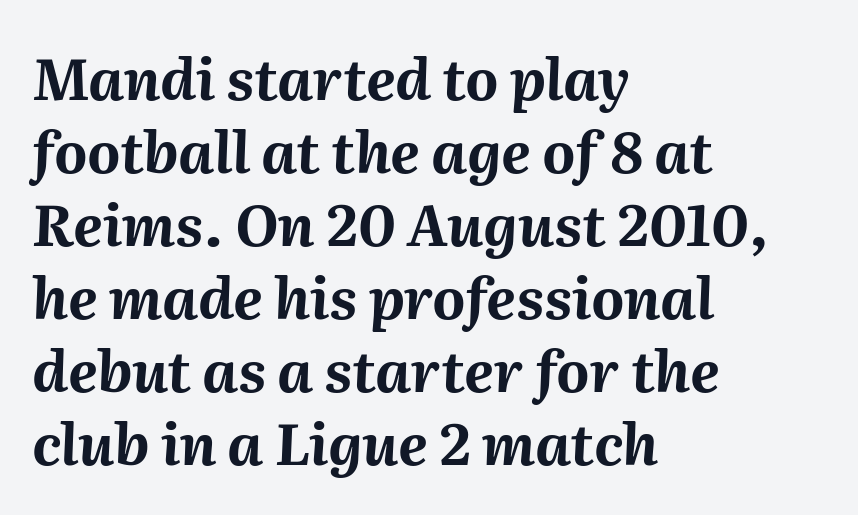
Q: Is the text bold? A: Yes.
Q: Is the text italic (slanted)? A: Yes, it leans right by about 2 degrees.
Q: Is the text underlined? A: No.
Q: How is the paragraph aligned? A: Left-aligned.
Q: Is the spacing between letters normal or unusually wide? A: Normal.
Q: Is the spacing between lines tight, normal or loose? A: Normal.
Q: Width (condensed, normal, or wide)? A: Normal.
Q: Stroke contrast? A: Medium.
Q: x-height? A: Medium.
Q: Monospaced? A: No.
